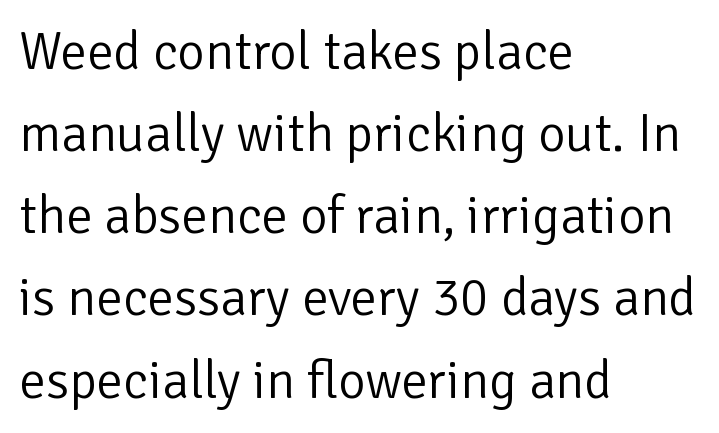
The image shows 53 px light sans-serif type, upright; set left-aligned, normal line spacing (1.55x), normal letter spacing, not underlined; low stroke contrast and a medium x-height.
